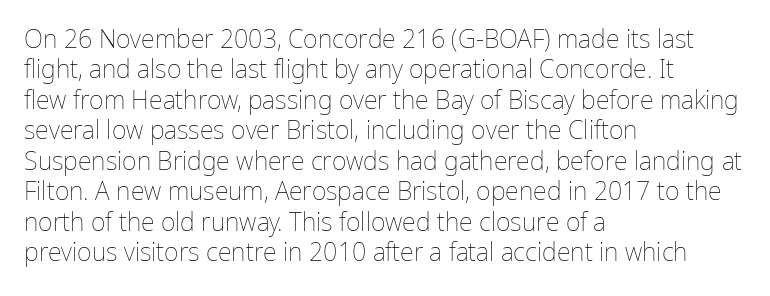
Q: Is the text bold? A: No.
Q: Is the text italic (slanted)? A: No, it is upright.
Q: Is the text underlined? A: No.
Q: How is the paragraph aligned? A: Left-aligned.
Q: Is the spacing between letters normal or unusually wide? A: Normal.
